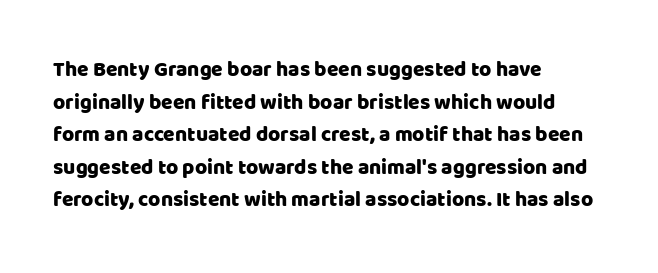
The image shows 21 px text type, upright; set left-aligned, normal line spacing (1.55x), normal letter spacing, not underlined.
